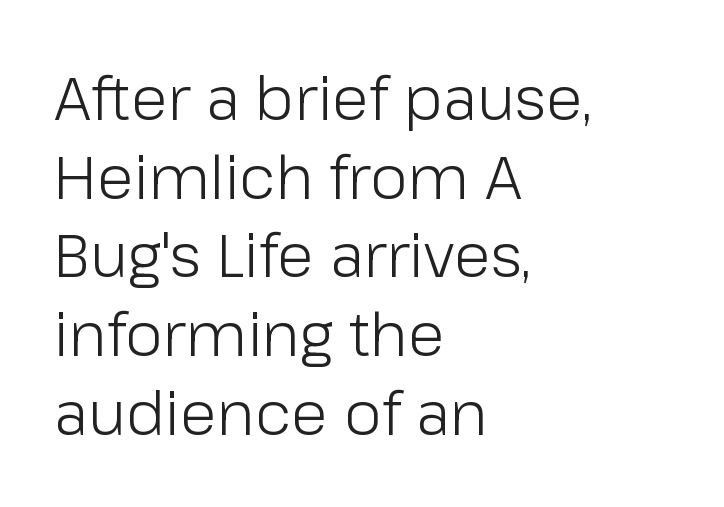
Compared with typical body copy, the letter spacing here is the same. Think of a printed novel: that variable character pitch is what you see here. Check the space under the baseline: it is left empty. Evenly set lines give the paragraph a standard silhouette. A typesetter would label this face a sans.
